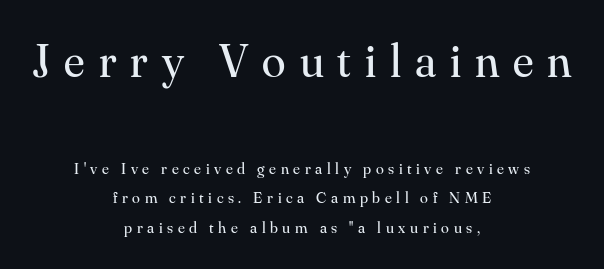
Q: Is the text bold? A: No.
Q: Is the text italic (slanted)? A: No, it is upright.
Q: Is the typeface a serif or a sans-serif typeface? A: Serif.
Q: Is the text underlined? A: No.
Q: How is the paragraph aligned? A: Centered.
Q: Is the spacing between letters normal or unusually wide? A: Unusually wide.
Q: Which block of text is set in a larger size, the first (top) or the second (bottom)? A: The first (top) one.
Q: Width (condensed, normal, or wide)? A: Normal.
Q: Stroke contrast? A: Medium.
Q: x-height? A: Small.
Q: Monospaced? A: No.
